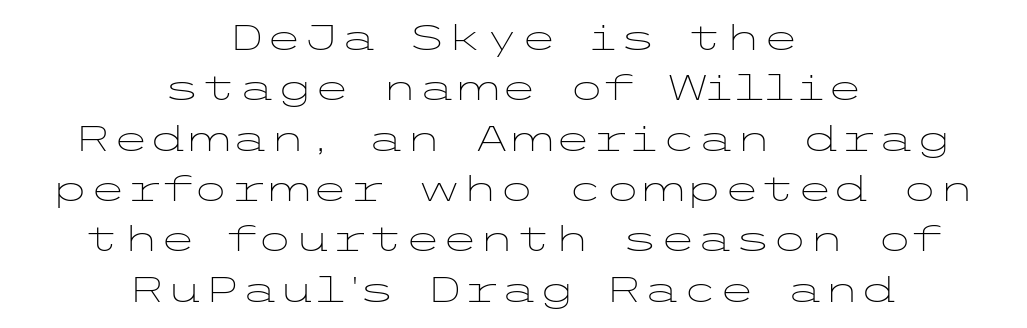
The image shows 34 px light, wide sans-serif type, upright; set centered, normal line spacing (1.48x), normal letter spacing, not underlined; low stroke contrast and a medium x-height.
